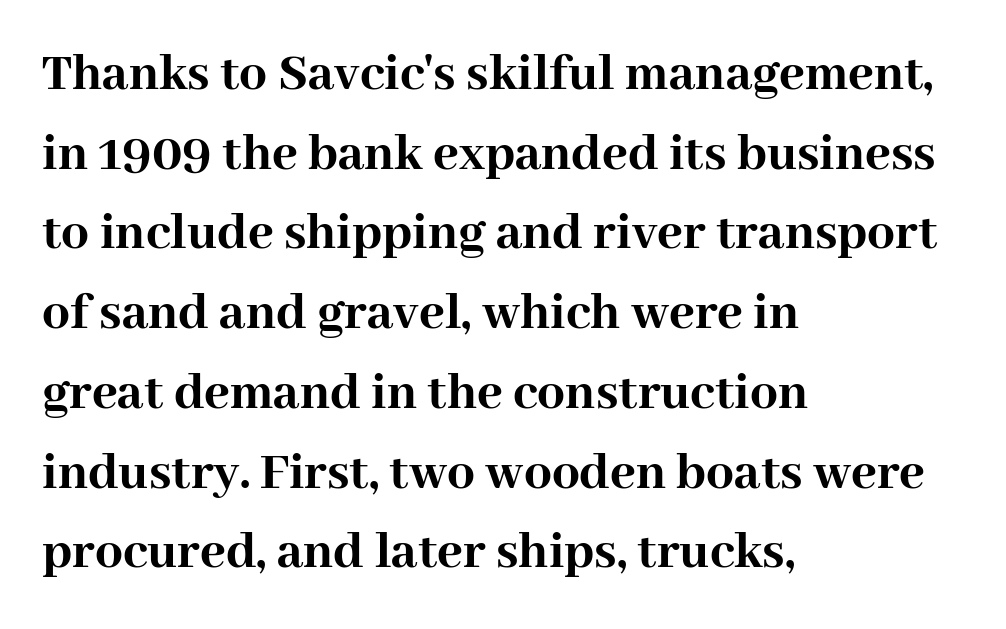
The image shows 55 px semibold serif type, upright; set left-aligned, normal line spacing (1.45x), normal letter spacing, not underlined; high stroke contrast and a medium x-height.
